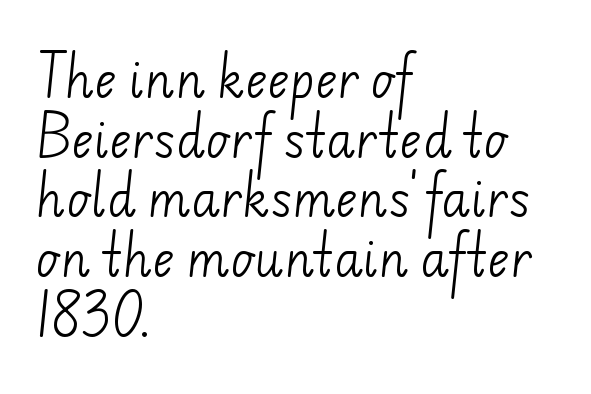
Q: Is the text bold? A: No.
Q: Is the typeface a serif or a sans-serif typeface? A: Sans-serif.
Q: Is the text underlined? A: No.
Q: How is the paragraph aligned? A: Left-aligned.
Q: Is the spacing between letters normal or unusually wide? A: Normal.
Q: Is the spacing between lines tight, normal or loose? A: Normal.
Q: Width (condensed, normal, or wide)? A: Normal.
Q: Stroke contrast? A: Low.
Q: x-height? A: Small.
Q: Monospaced? A: No.
